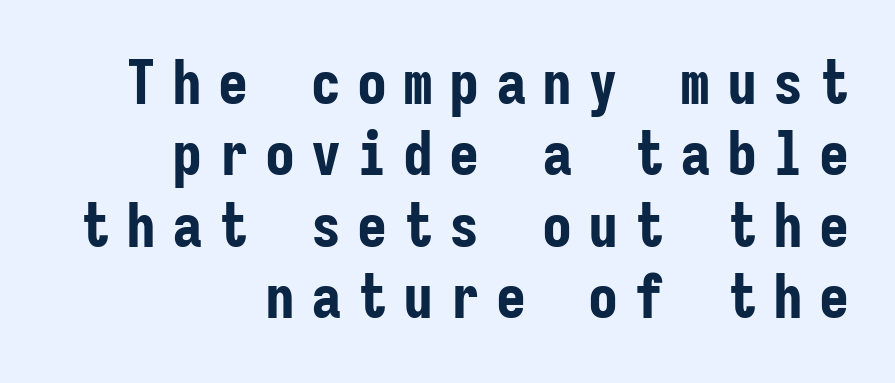
The image shows 60 px bold, condensed sans-serif type, upright, monospaced; set right-aligned, line spacing 1.19x, unusually wide letter spacing (+0.27 em), not underlined; low stroke contrast and a medium x-height.
